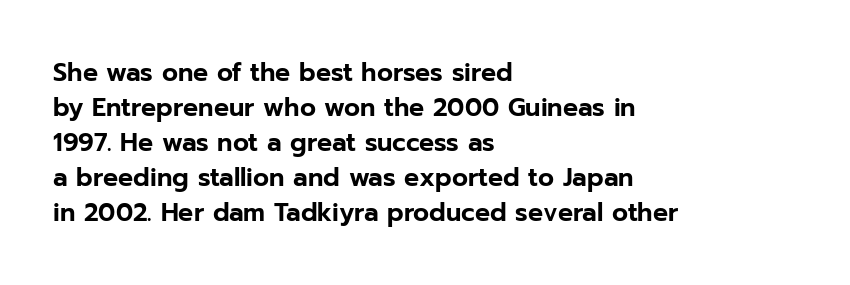
The rendering uses a moderate line-height, typical for paragraphs. A typesetter would call this zero additional tracking. Teacher's note: observe the even left margin — that is flush-left alignment. The string is rendered with underlining switched off. Posture: straight, roman, zero tilt.
